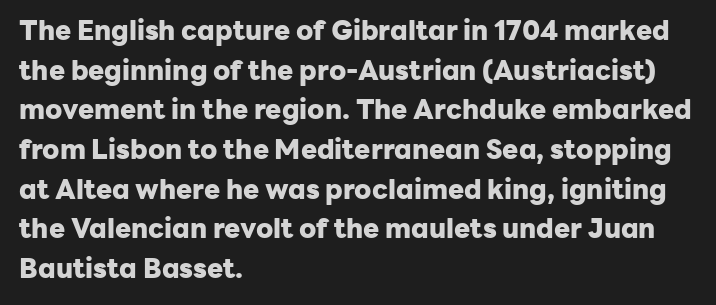
{"italic": "no", "bold": "yes", "underline": "no", "align": "left", "line_spacing": "normal", "line_spacing_ratio": 1.47, "letter_spacing": "normal", "letter_spacing_em": 0.0, "glyph_px": 27}
